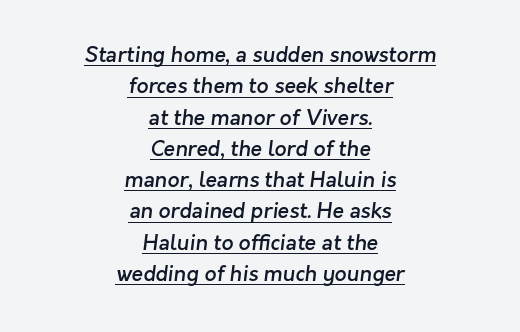
Look at the tracking — it's just the regular setting, nothing added. Horizontally, the lines are justified to the midpoint only. Reading down the column, the eye jumps a familiar distance to each next line. This is the in-between weight designers call semibold or demi.
